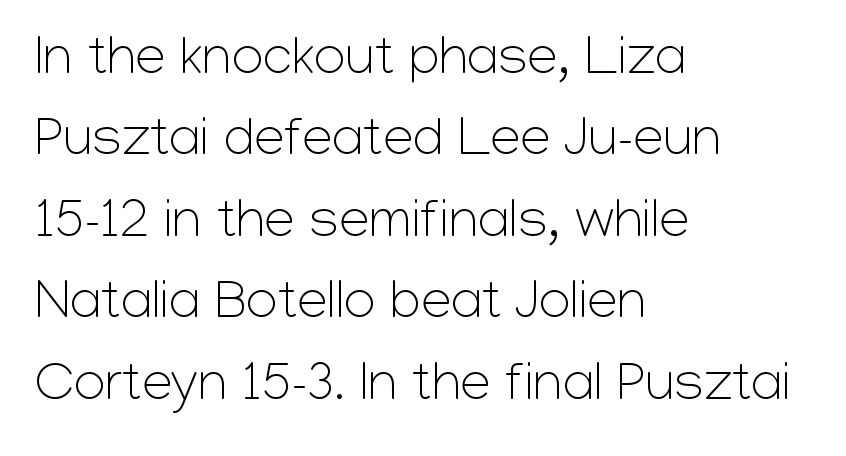
The image shows 55 px light sans-serif type, upright; set left-aligned, normal line spacing (1.48x), normal letter spacing, not underlined; low stroke contrast and a medium x-height.
